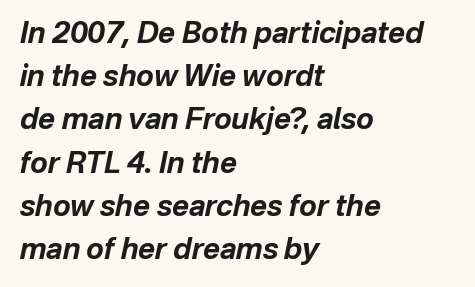
{"italic": "yes", "lean": "right", "slant_degrees": 12, "bold": "yes", "weight": "bold", "width": "normal", "stroke_contrast": "low", "x_height": "medium", "monospaced": "no", "underline": "no", "align": "left", "line_spacing": "normal", "line_spacing_ratio": 1.49, "letter_spacing": "normal", "letter_spacing_em": 0.0, "glyph_px": 29}
